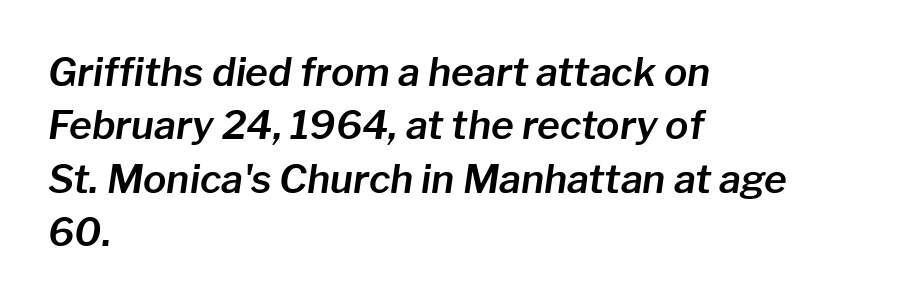
The line texture is even and compact thanks to regular tracking. Italic: yes, the glyphs are oblique. Interline gaps are of average width in this sample. Every row of glyphs begins at an identical x-position on the left. Each letter keeps its own natural width here, so spacing adapts to shape. Descenders are the only things crossing below the line.
